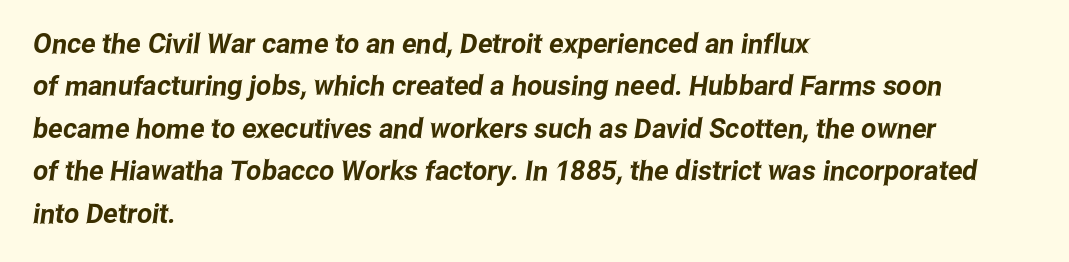
{"underline": "no", "align": "left", "line_spacing": "normal", "line_spacing_ratio": 1.57, "letter_spacing": "normal", "letter_spacing_em": 0.0, "glyph_px": 27}
